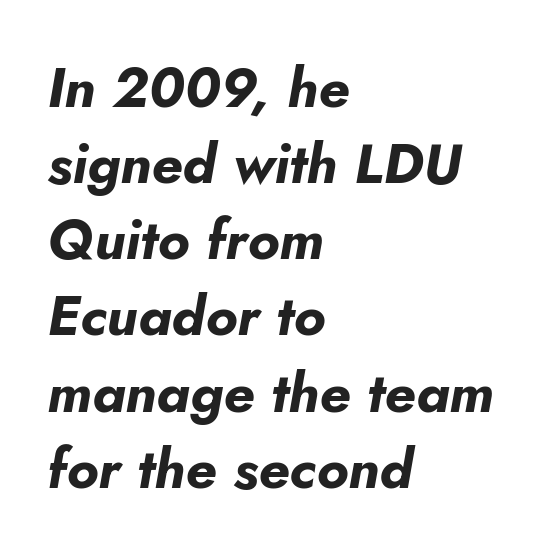
Normally led — the rows are evenly, conventionally spaced. One-word summary of the alignment: left. These lines are rendered in a variable-pitch font. A full-strength bold gives these letters their thick strokes. Type without underlining. These lines keep a tight, regular rhythm from letter to letter.
